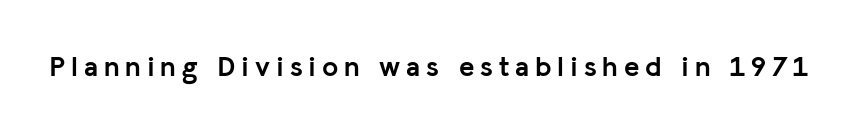
{"serif": "no", "italic": "no", "bold": "yes", "weight": "semibold", "width": "normal", "stroke_contrast": "low", "x_height": "medium", "monospaced": "no", "underline": "no", "letter_spacing": "wide", "letter_spacing_em": 0.2, "glyph_px": 29}
